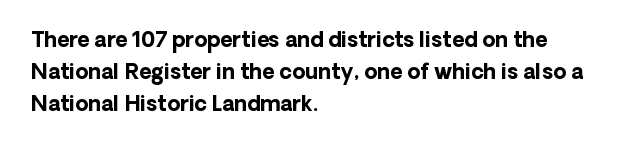
{"italic": "no", "bold": "yes", "underline": "no", "align": "left", "line_spacing": "normal", "line_spacing_ratio": 1.52, "letter_spacing": "normal", "letter_spacing_em": 0.0, "glyph_px": 21}
